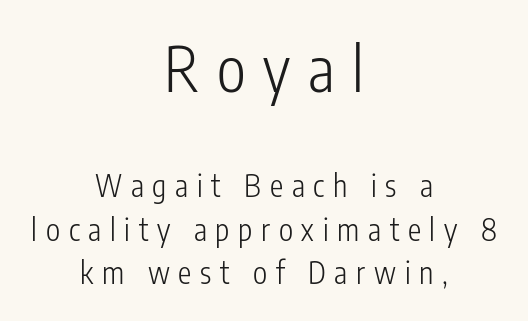
Here the glyphs are tracked loosely, breaking word shapes into spaced letters. Designer's note — italics off, roman on. Heft: none added — not bold. Centered paragraph, ragged on both sides. You get the large type first, then a drop to smaller type. Glance below the letters and you will spot only blank space.
